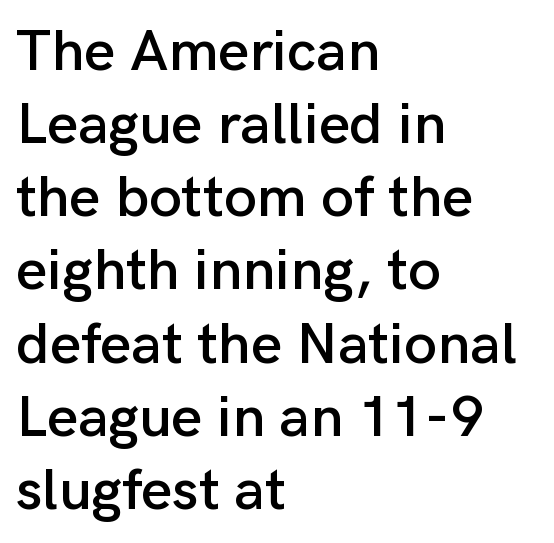
The area under the type is left untouched. The tracking reads as untouched default to a designer's eye. To sum up the face: it is a sans, with no serifs. A student would call this left alignment; a typographer would say flush left, rag right. Character widths vary here, with narrow letters taking less room than wide ones. The axis of the letterforms is exactly vertical.
